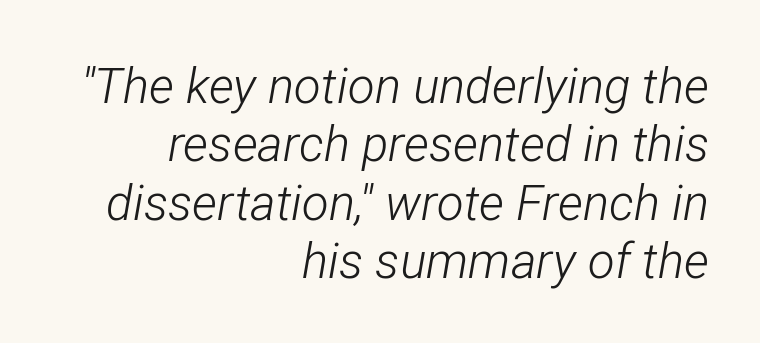
Q: Is the text bold? A: No.
Q: Is the text italic (slanted)? A: Yes, it leans right by about 12 degrees.
Q: Is the text underlined? A: No.
Q: How is the paragraph aligned? A: Right-aligned.
Q: Is the spacing between letters normal or unusually wide? A: Normal.
Q: Width (condensed, normal, or wide)? A: Condensed.
Q: Stroke contrast? A: Low.
Q: x-height? A: Medium.
Q: Monospaced? A: No.
